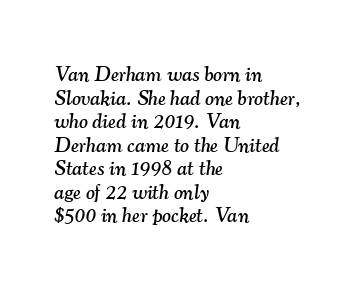
Q: Is the text italic (slanted)? A: Yes, it leans right by about 7 degrees.
Q: Is the text underlined? A: No.
Q: How is the paragraph aligned? A: Left-aligned.
Q: Is the spacing between letters normal or unusually wide? A: Normal.
Q: Is the spacing between lines tight, normal or loose? A: Tight.
